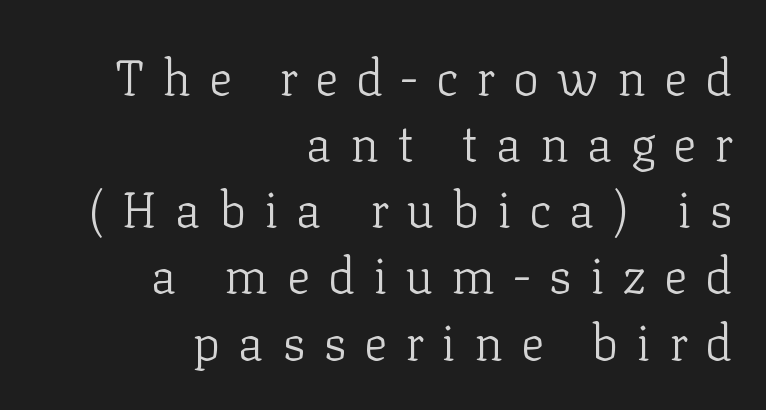
A typesetter would mark this as roman, not italic. The text block is weighted toward the right margin, trailing off unevenly leftward. The foot of each line stays bare and open. Proportional: the letters do not fall into vertical columns.
